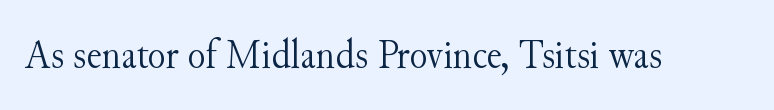
{"serif": "yes", "italic": "no", "bold": "no", "weight": "light", "width": "normal", "stroke_contrast": "medium", "x_height": "small", "monospaced": "no", "underline": "no", "letter_spacing": "normal", "letter_spacing_em": 0.0, "glyph_px": 42}
